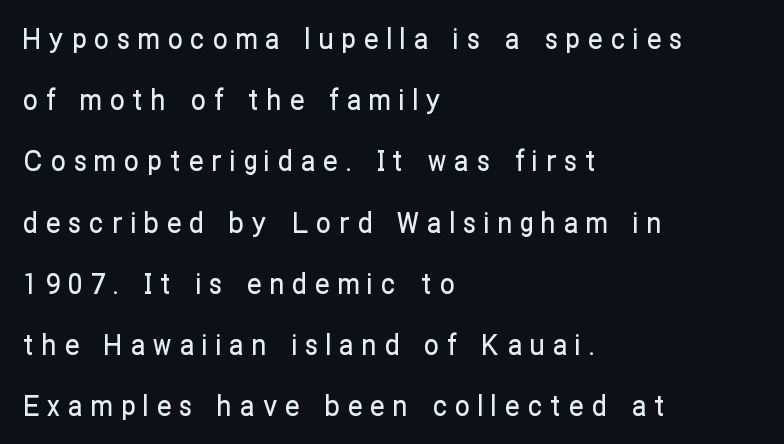
The image shows 29 px condensed sans-serif type, upright; set left-aligned, loose line spacing (2.11x), unusually wide letter spacing (+0.28 em), not underlined; low stroke contrast and a medium x-height.
